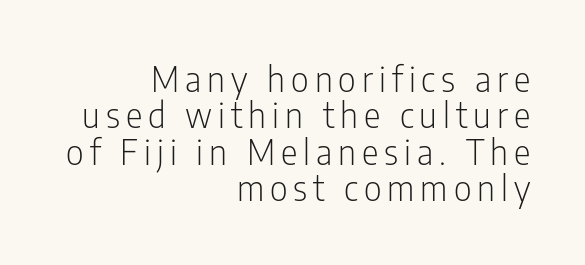
Weight class: somewhere from thin through regular. Quick note: underline off. The passage shown is typed in a proportional face where columns would drift. The compositor pushed each line to the right boundary.
